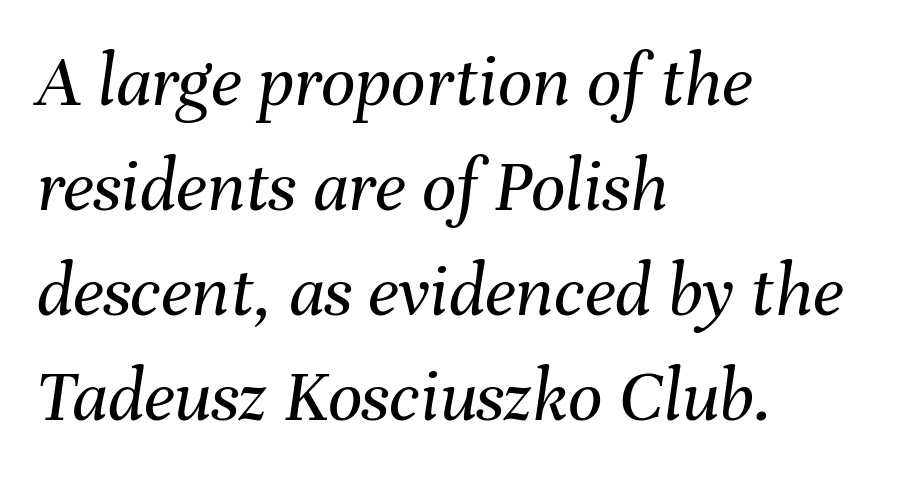
Q: Is the text bold? A: No.
Q: Is the text italic (slanted)? A: Yes, it leans right by about 8 degrees.
Q: Is the text underlined? A: No.
Q: How is the paragraph aligned? A: Left-aligned.
Q: Is the spacing between letters normal or unusually wide? A: Normal.
Q: Is the spacing between lines tight, normal or loose? A: Normal.
Q: Width (condensed, normal, or wide)? A: Normal.
Q: Stroke contrast? A: Medium.
Q: x-height? A: Medium.
Q: Monospaced? A: No.
